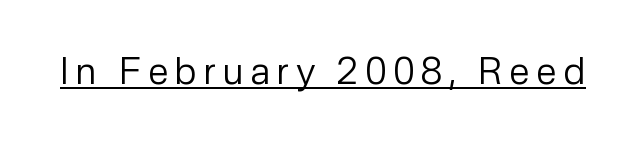
Stroke terminals: plain, sans-serif. Think of a printed novel: that variable character pitch is what you see here. The face looks like a standard text weight, possibly lighter. Is there an underline? Yes — a line sits under the letters. Tall strokes in this sample are plumb rather than angled.
